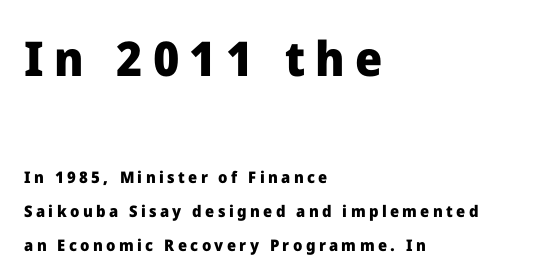
{"serif": "no", "italic": "no", "bold": "yes", "weight": "heavy", "width": "normal", "stroke_contrast": "low", "x_height": "medium", "monospaced": "no", "underline": "no", "align": "left", "line_spacing": "loose", "line_spacing_ratio": 2.13, "letter_spacing": "wide", "letter_spacing_em": 0.21, "larger_block": "first", "size_ratio": 3.0, "glyph_px": 48}
